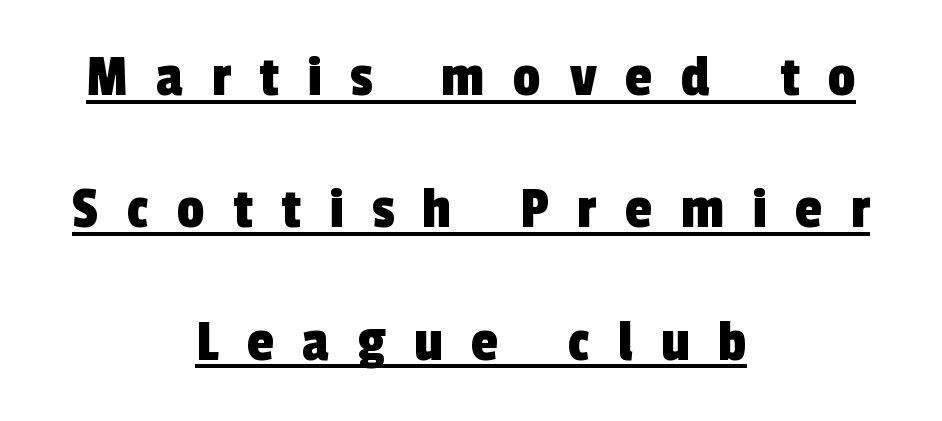
Looks like regular typesetting: each glyph gets only the width it needs. Successive baselines arrive slowly, with a big drop between each. Inter-character spacing is expanded well beyond the font's built-in metrics. Check where the strokes stop: nothing finishes them off — pure sans.
